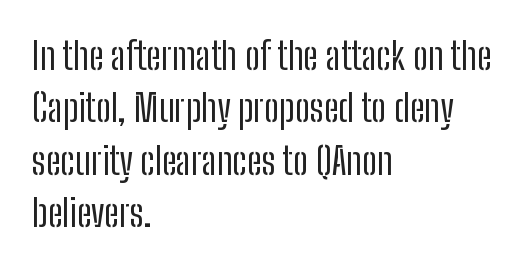
Q: Is the text bold? A: No.
Q: Is the text italic (slanted)? A: No, it is upright.
Q: Is the typeface a serif or a sans-serif typeface? A: Sans-serif.
Q: Is the text underlined? A: No.
Q: How is the paragraph aligned? A: Left-aligned.
Q: Is the spacing between letters normal or unusually wide? A: Normal.
Q: Is the spacing between lines tight, normal or loose? A: Normal.
Q: Width (condensed, normal, or wide)? A: Condensed.
Q: Stroke contrast? A: Low.
Q: x-height? A: Medium.
Q: Monospaced? A: No.
